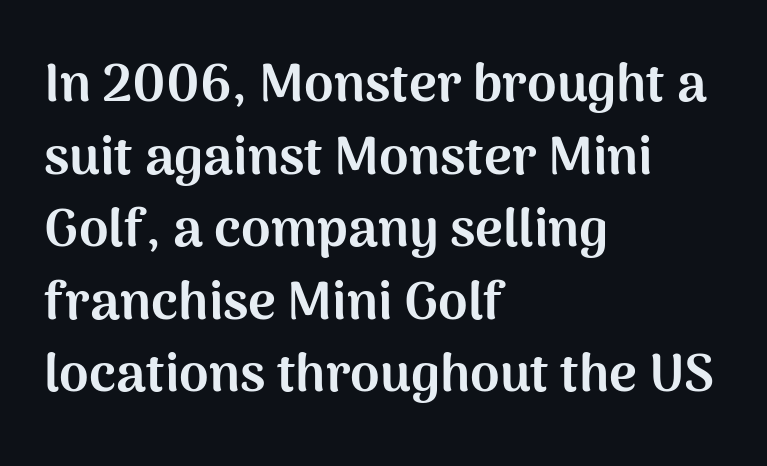
The image shows 53 px bold sans-serif type, upright; set left-aligned, normal line spacing (1.37x), normal letter spacing, not underlined; medium stroke contrast and a medium x-height.
